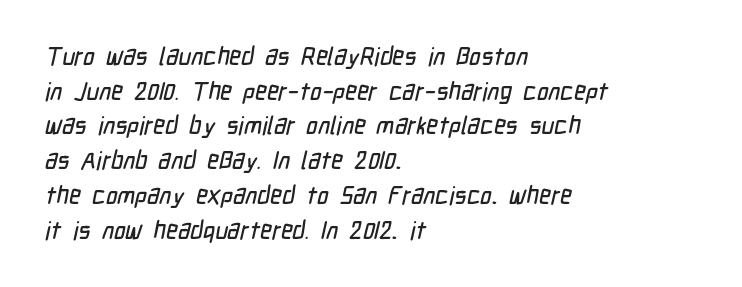
Q: Is the text underlined? A: No.
Q: How is the paragraph aligned? A: Left-aligned.
Q: Is the spacing between letters normal or unusually wide? A: Normal.
Q: Is the spacing between lines tight, normal or loose? A: Normal.
